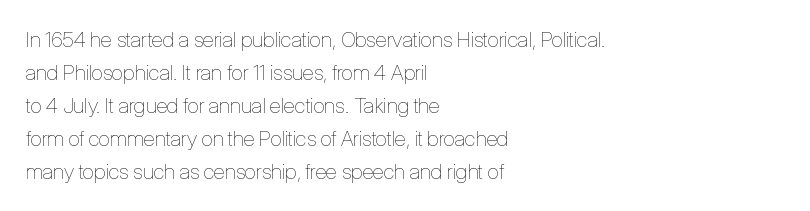
The image shows 21 px text type, upright; set left-aligned, normal line spacing (1.57x), normal letter spacing, not underlined.
